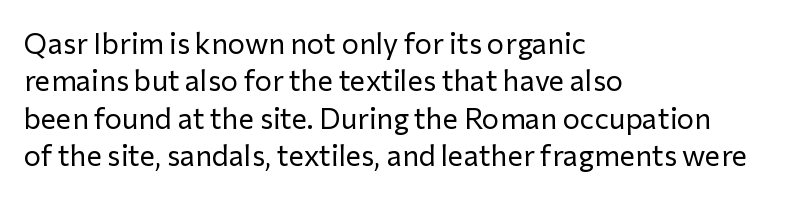
Q: Is the text bold? A: No.
Q: Is the text italic (slanted)? A: No, it is upright.
Q: Is the typeface a serif or a sans-serif typeface? A: Sans-serif.
Q: Is the text underlined? A: No.
Q: How is the paragraph aligned? A: Left-aligned.
Q: Is the spacing between letters normal or unusually wide? A: Normal.
Q: Is the spacing between lines tight, normal or loose? A: Normal.
Q: Width (condensed, normal, or wide)? A: Normal.
Q: Stroke contrast? A: Low.
Q: x-height? A: Medium.
Q: Monospaced? A: No.
